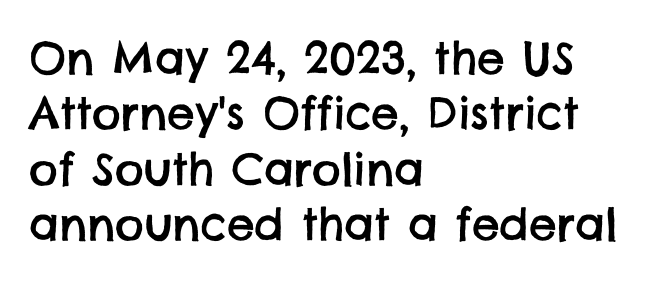
{"serif": "no", "width": "normal", "stroke_contrast": "low", "x_height": "large", "monospaced": "no", "underline": "no", "align": "left", "line_spacing": "normal", "line_spacing_ratio": 1.26, "letter_spacing": "normal", "letter_spacing_em": 0.0, "glyph_px": 44}
